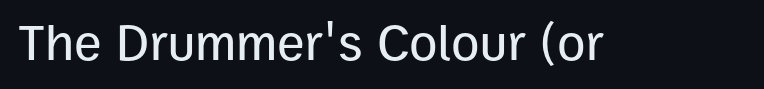
The image shows 52 px sans-serif type, upright; set normal letter spacing, not underlined; low stroke contrast and a medium x-height.
